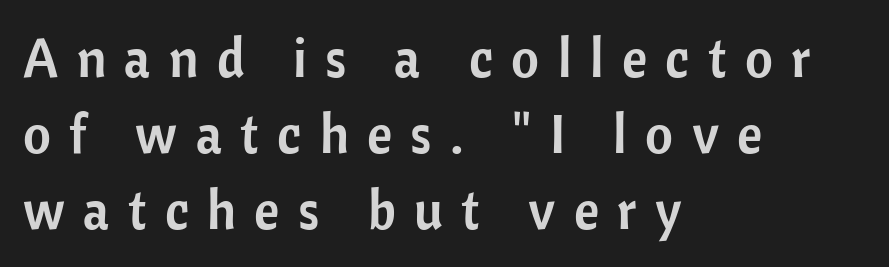
{"serif": "no", "italic": "no", "width": "normal", "stroke_contrast": "low", "x_height": "medium", "monospaced": "no", "underline": "no", "align": "left", "line_spacing": "normal", "line_spacing_ratio": 1.41, "letter_spacing": "wide", "letter_spacing_em": 0.34, "glyph_px": 54}
